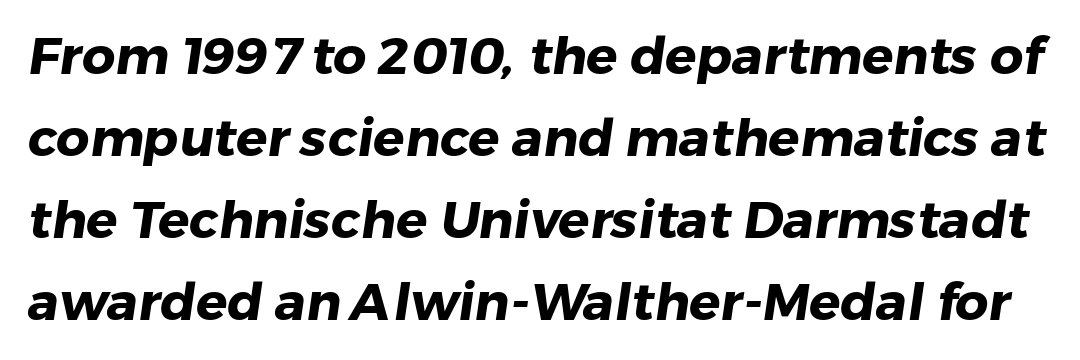
The image shows 52 px heavy sans-serif type; set normal line spacing (1.58x), normal letter spacing, not underlined; low stroke contrast and a medium x-height.
